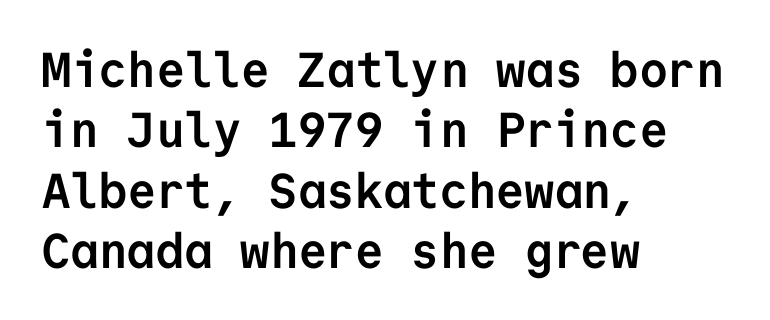
Ascenders rise straight up at ninety degrees. Typographically, this falls in the sans-serif category. Heavy, bold letterforms. Words appear dense and cohesive because spacing is normal. Reading down the block, your eye returns to a fixed left position each line. Rule under the text: the space is simply empty.
